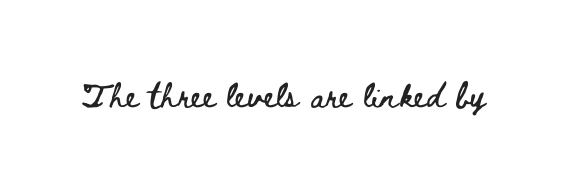
Only glyphs here, with clear space below each row. This rendering leaves character spacing at its baseline value. Looks like regular typesetting: each glyph gets only the width it needs.
